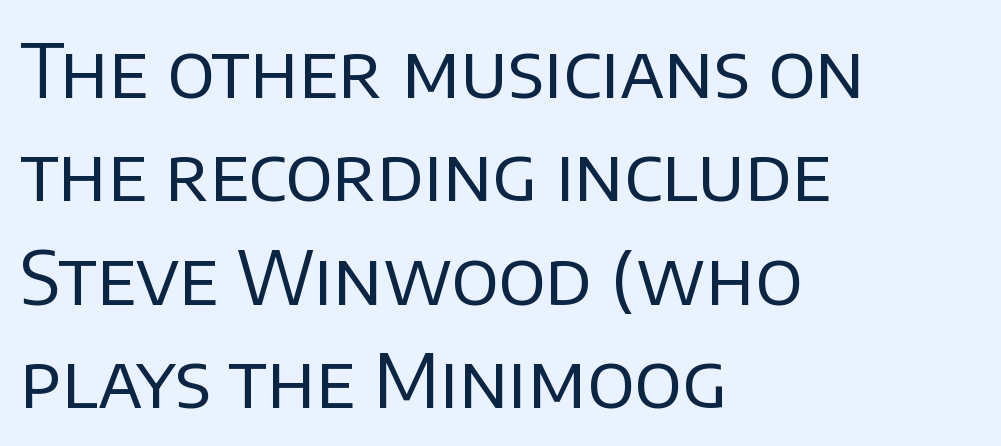
The image shows 75 px regular-weight sans-serif type, upright; set left-aligned, normal line spacing (1.38x), normal letter spacing, not underlined; low stroke contrast and a large x-height.
